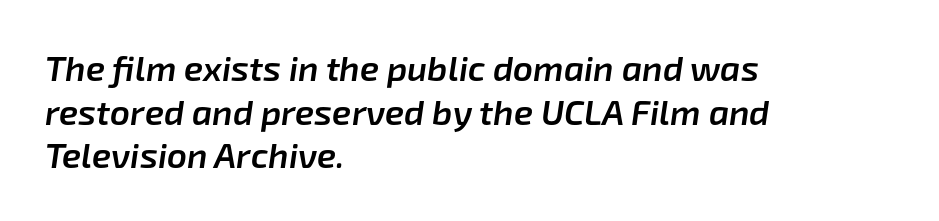
Style check: oblique. The strokes are fattened partway — semibold, not bold. Is there much room between lines? A standard amount, neither cramped nor airy. The space beneath each line is pristine and unruled.
